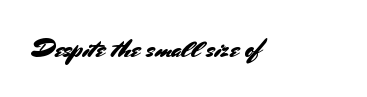
Q: Is the text italic (slanted)? A: Yes.
Q: Is the text underlined? A: No.
Q: How is the paragraph aligned? A: Left-aligned.
Q: Is the spacing between letters normal or unusually wide? A: Normal.
